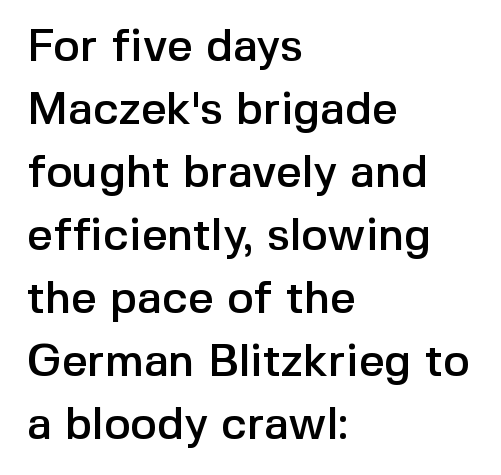
This rendering features lettering with no underline. The line texture is even and compact thanks to regular tracking. These lines are set flush left with a ragged right edge. Are there feet on the stems? There aren't — it's a sans. If you drew a line through each stem, it would be perfectly vertical. Baseline-to-baseline distance is the conventional proportion of letter height.
